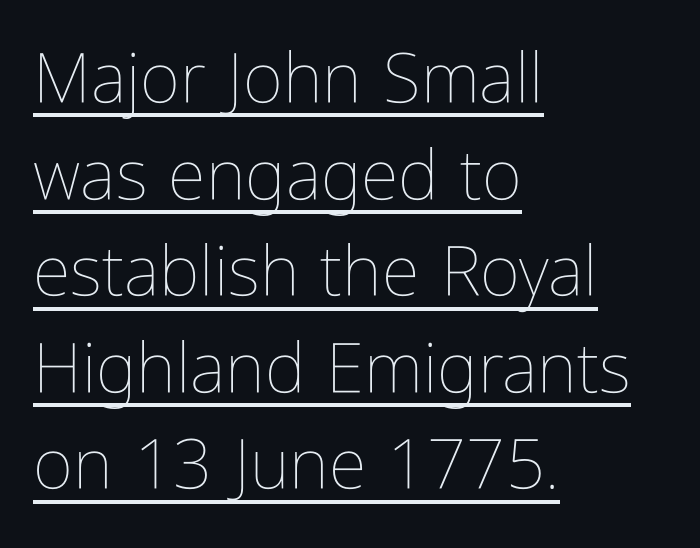
The image shows 69 px thin, condensed type, upright; set left-aligned, normal line spacing (1.4x), normal letter spacing, underlined; low stroke contrast and a medium x-height.
